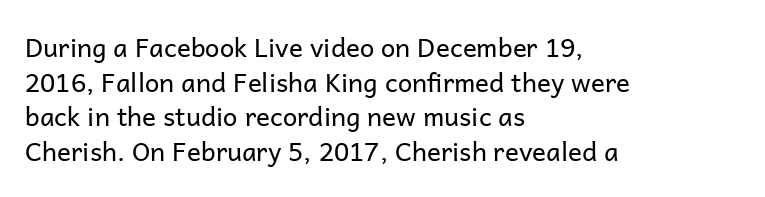
No chunkiness to these letters — they're not bold. A classic flush-left, rag-right setting is used for this passage. One glance says typical: line gaps are just what's usual. The letters sit at their default tracking, neither squeezed nor spread.
